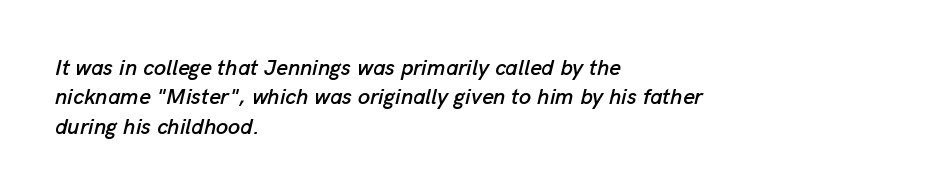
The image shows 22 px text type, italic (leaning right); set left-aligned, normal line spacing (1.33x), normal letter spacing, not underlined.
